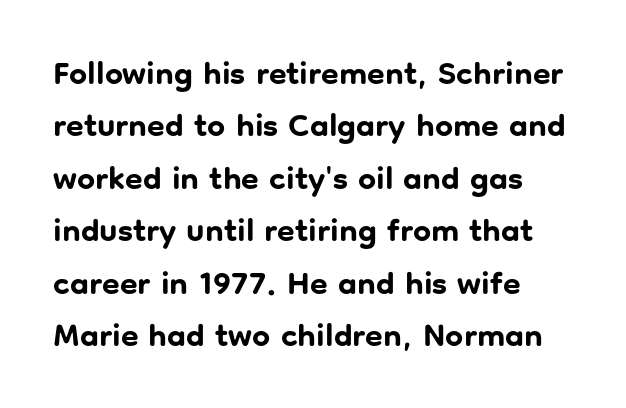
The image shows 32 px bold sans-serif type, upright; set left-aligned, normal line spacing (1.64x), normal letter spacing, not underlined; low stroke contrast and a medium x-height.
